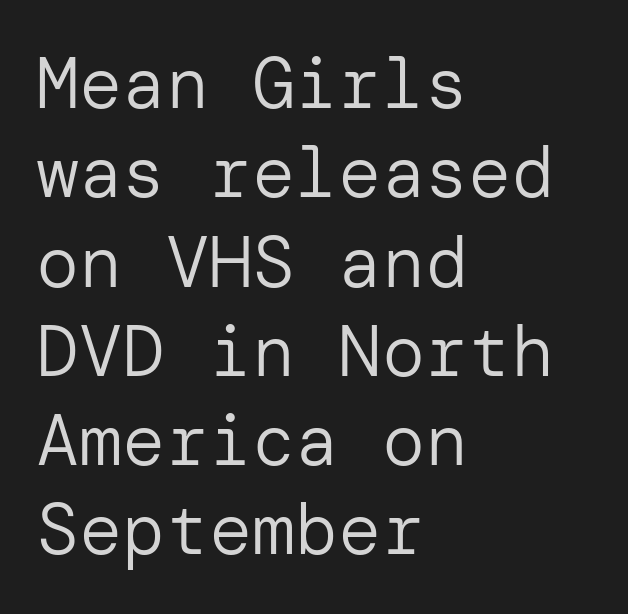
{"serif": "no", "italic": "no", "bold": "no", "weight": "regular", "width": "normal", "stroke_contrast": "low", "x_height": "medium", "underline": "no", "align": "left", "line_spacing_ratio": 1.24, "letter_spacing": "normal", "letter_spacing_em": 0.0, "glyph_px": 72}
